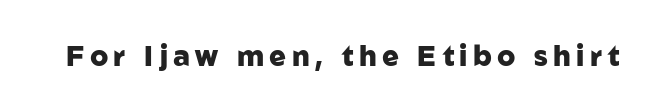
A clean baseline with only descenders dipping below it. Every letter is thick-stroked: bold, no question. Every stem runs plumb, perpendicular to the baseline. Typographically, this falls in the sans-serif category.
